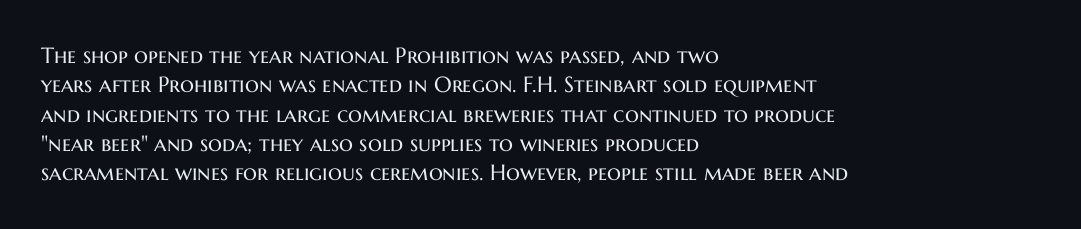
{"italic": "no", "bold": "no", "underline": "no", "align": "left", "line_spacing": "normal", "line_spacing_ratio": 1.33, "letter_spacing": "normal", "letter_spacing_em": 0.0, "glyph_px": 22}
